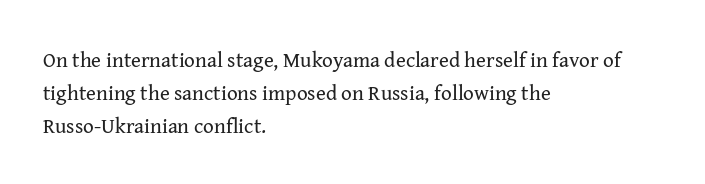
The image shows 21 px text type, upright; set left-aligned, normal line spacing (1.56x), normal letter spacing, not underlined.
